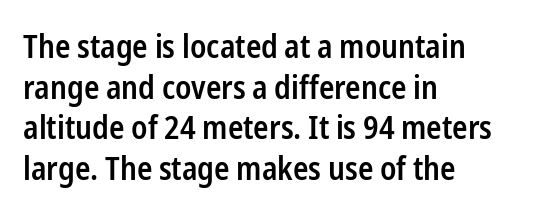
This rendering employs a face without finishing strokes, i.e., a sans-serif. Italic: no, the glyphs are upright roman. Words float on clear page, feet unadorned. Note the varied advance widths — an 'i' is clearly narrower than an 'm'.
